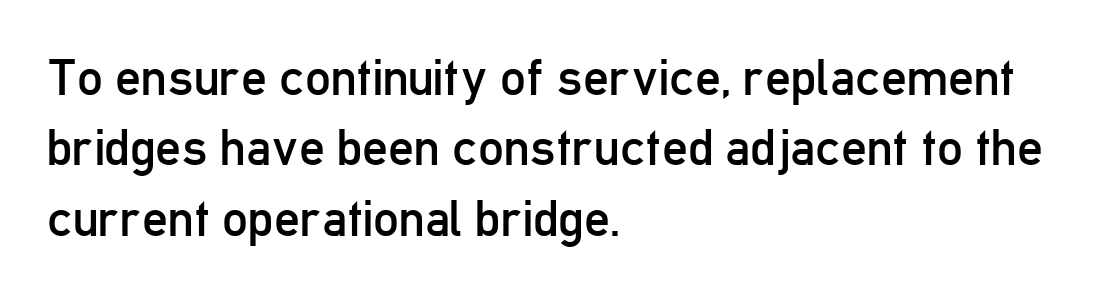
The image shows 51 px regular-weight, condensed sans-serif type, upright; set left-aligned, normal line spacing (1.38x), normal letter spacing, not underlined; low stroke contrast and a medium x-height.
